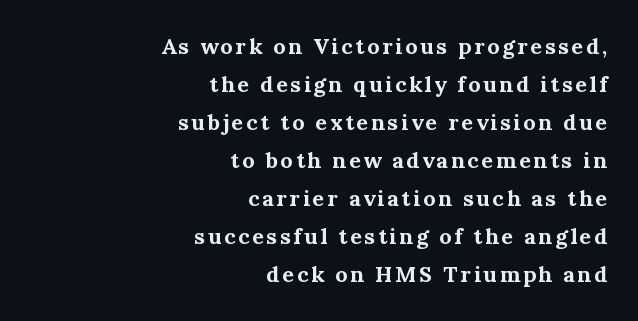
A student would call this right alignment; a typographer would say flush right, rag left. The typography opts for an upright posture over an oblique one. The glyphs have the mass of a bold cut. Words float on clear page, feet unadorned.
